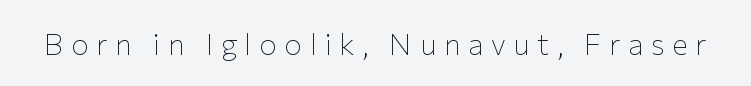
{"serif": "no", "italic": "no", "bold": "no", "weight": "thin", "width": "normal", "stroke_contrast": "low", "x_height": "medium", "monospaced": "no", "underline": "no", "letter_spacing": "wide", "letter_spacing_em": 0.25, "glyph_px": 30}
